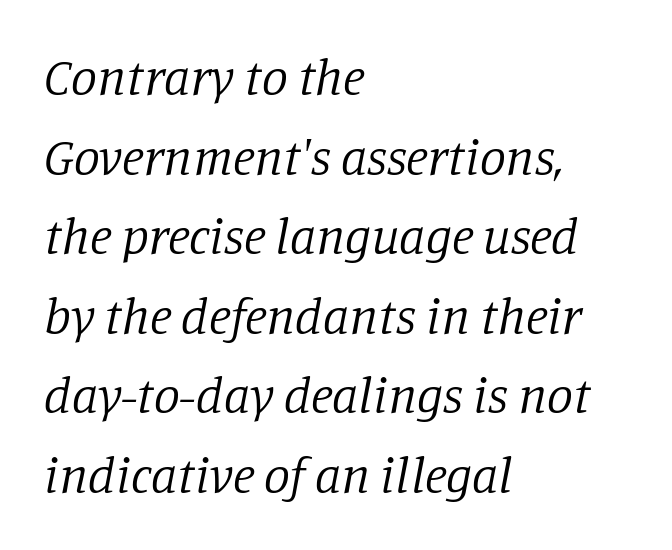
Check where the strokes stop: tiny serifs finish them off. Underline: absent. Note the varied advance widths — an 'i' is clearly narrower than an 'm'. Vertically, the passage feels balanced, rows spaced as you'd expect. You can tell it's italic because the verticals aren't actually vertical.
